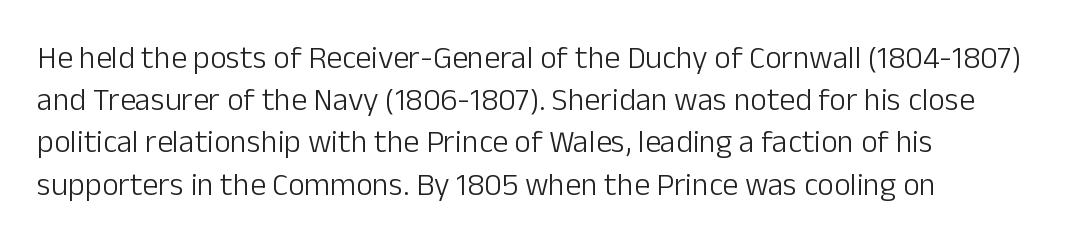
Q: Is the text bold? A: No.
Q: Is the text italic (slanted)? A: No, it is upright.
Q: Is the typeface a serif or a sans-serif typeface? A: Sans-serif.
Q: Is the text underlined? A: No.
Q: How is the paragraph aligned? A: Left-aligned.
Q: Is the spacing between letters normal or unusually wide? A: Normal.
Q: Is the spacing between lines tight, normal or loose? A: Normal.
Q: Width (condensed, normal, or wide)? A: Normal.
Q: Stroke contrast? A: Low.
Q: x-height? A: Medium.
Q: Monospaced? A: No.
